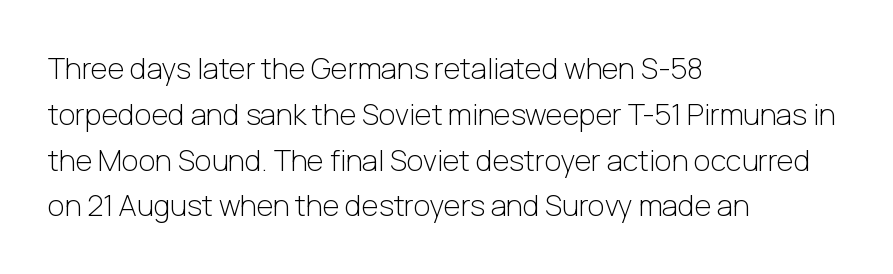
The image shows 29 px light sans-serif type, upright; set left-aligned, normal line spacing (1.58x), normal letter spacing, not underlined; low stroke contrast and a medium x-height.
